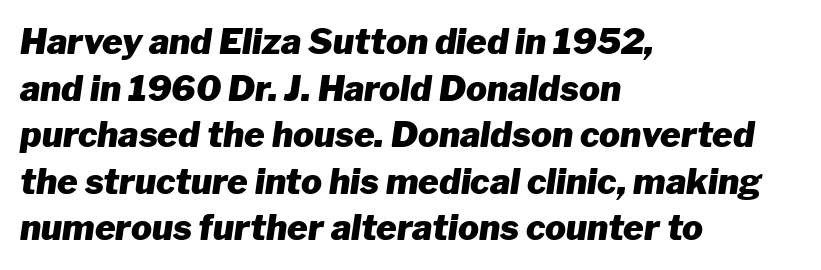
Q: Is the text bold? A: Yes.
Q: Is the text italic (slanted)? A: Yes, it leans right by about 8 degrees.
Q: Is the text underlined? A: No.
Q: How is the paragraph aligned? A: Left-aligned.
Q: Is the spacing between letters normal or unusually wide? A: Normal.
Q: Is the spacing between lines tight, normal or loose? A: Normal.
Q: Width (condensed, normal, or wide)? A: Normal.
Q: Stroke contrast? A: Low.
Q: x-height? A: Medium.
Q: Monospaced? A: No.
